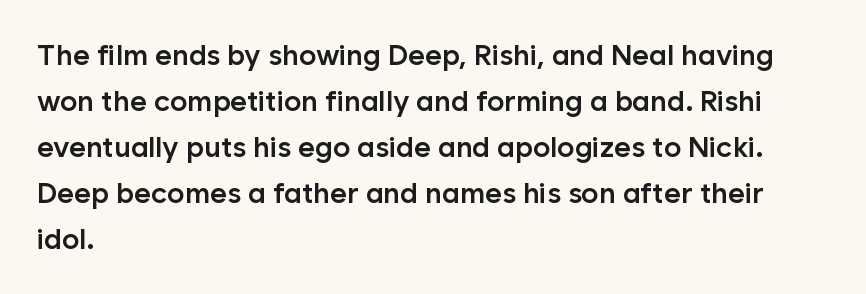
Q: Is the text bold? A: Semi-bold.
Q: Is the text italic (slanted)? A: No, it is upright.
Q: Is the typeface a serif or a sans-serif typeface? A: Sans-serif.
Q: Is the text underlined? A: No.
Q: How is the paragraph aligned? A: Left-aligned.
Q: Is the spacing between letters normal or unusually wide? A: Normal.
Q: Is the spacing between lines tight, normal or loose? A: Normal.
Q: Width (condensed, normal, or wide)? A: Normal.
Q: Stroke contrast? A: Low.
Q: x-height? A: Medium.
Q: Monospaced? A: No.
